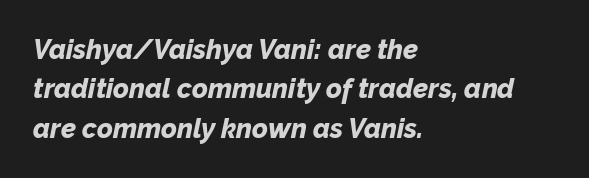
Leftover space on each line is placed entirely after the last word. This is oblique type, the kind used for emphasis or titles. The gap between lines stays unmarked. Honestly, the letter spacing is just normal — you wouldn't notice it.
